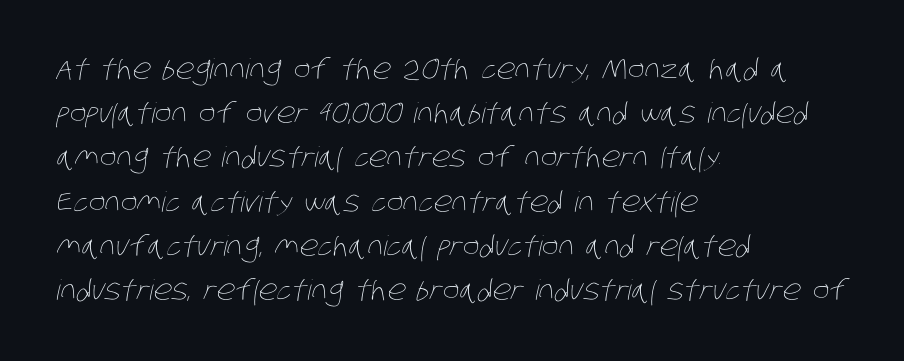
The image shows 28 px thin, condensed type; set left-aligned, normal line spacing (1.58x), normal letter spacing, not underlined; low stroke contrast and a large x-height.
